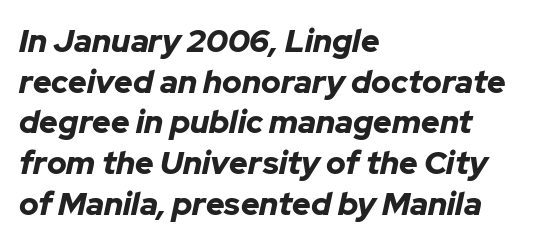
{"italic": "yes", "lean": "right", "slant_degrees": 12, "bold": "yes", "weight": "bold", "width": "normal", "stroke_contrast": "low", "x_height": "medium", "monospaced": "no", "underline": "no", "align": "left", "line_spacing": "normal", "line_spacing_ratio": 1.27, "letter_spacing": "normal", "letter_spacing_em": 0.0, "glyph_px": 32}
